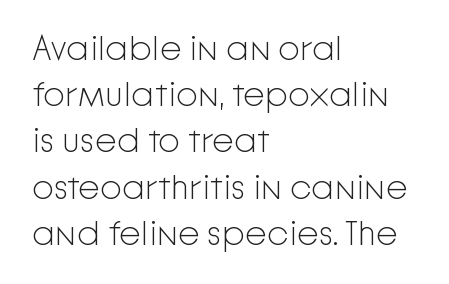
Summary of vertical rhythm: regular, with standard interline spacing. Students, note that the glyphs here touch the page at normal intervals. The specimen omits any rule beneath the text block's lines. Weight: regular or lighter. The specimen reads as upright at a glance. Teacher's note: observe the even left margin — that is flush-left alignment.
